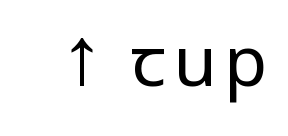
{"serif": "no", "italic": "no", "bold": "no", "weight": "regular", "width": "condensed", "stroke_contrast": "low", "x_height": "large", "monospaced": "no", "underline": "no", "glyph_px": 70}
